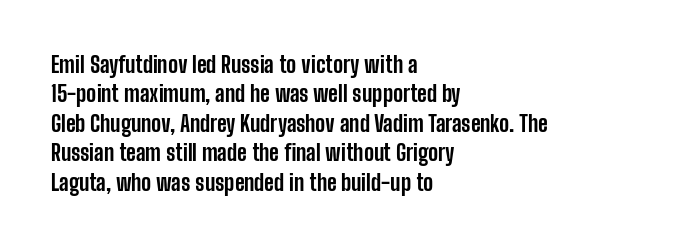
{"italic": "no", "bold": "yes", "underline": "no", "align": "left", "line_spacing": "normal", "line_spacing_ratio": 1.34, "letter_spacing": "normal", "letter_spacing_em": 0.0, "glyph_px": 22}
